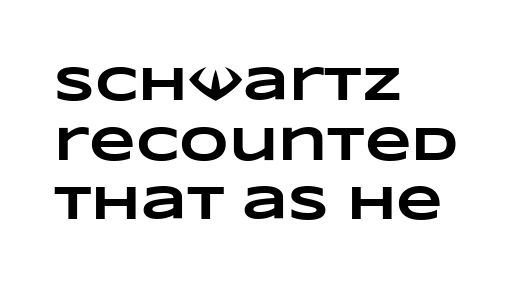
Proportional: the letters do not fall into vertical columns. Words appear dense and cohesive because spacing is normal. Check under the words: just untouched page. The typesetter chose a ragged-right arrangement here. Is the type bold? Yes — the strokes are clearly thick and heavy.
